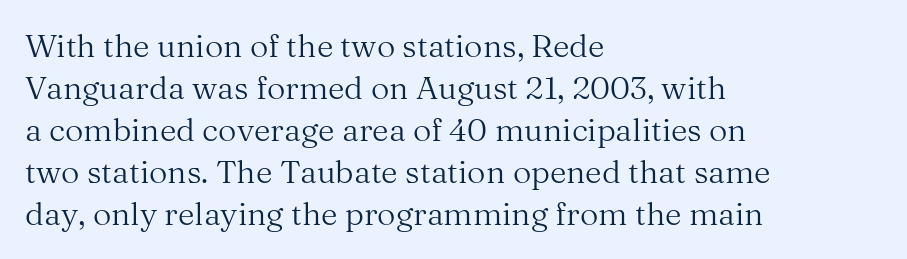
The strokes carry an ordinary text weight at most. Default kerning and tracking; the words read as compact shapes. You can tell from the footed stems that serif type was used. This block has exactly the height ordinary leading produces.
